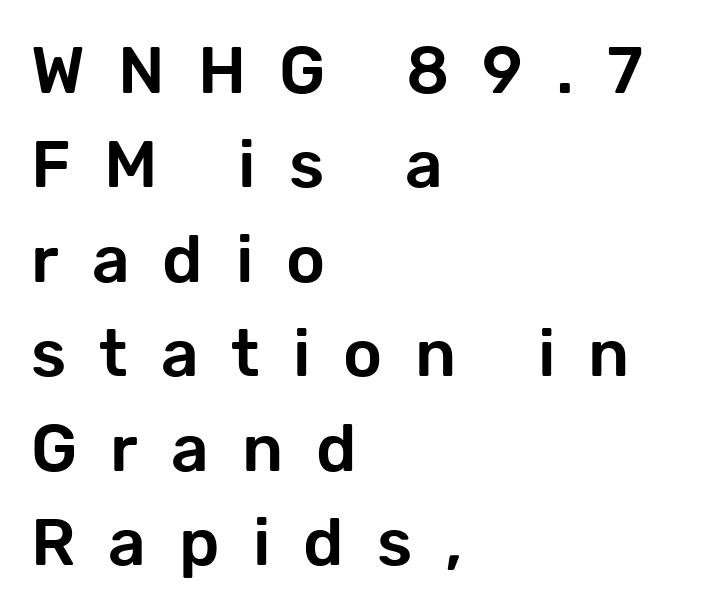
Q: Is the text italic (slanted)? A: No, it is upright.
Q: Is the typeface a serif or a sans-serif typeface? A: Sans-serif.
Q: Is the text underlined? A: No.
Q: How is the paragraph aligned? A: Left-aligned.
Q: Is the spacing between letters normal or unusually wide? A: Unusually wide.
Q: Is the spacing between lines tight, normal or loose? A: Normal.
Q: Width (condensed, normal, or wide)? A: Normal.
Q: Stroke contrast? A: Low.
Q: x-height? A: Medium.
Q: Monospaced? A: No.
